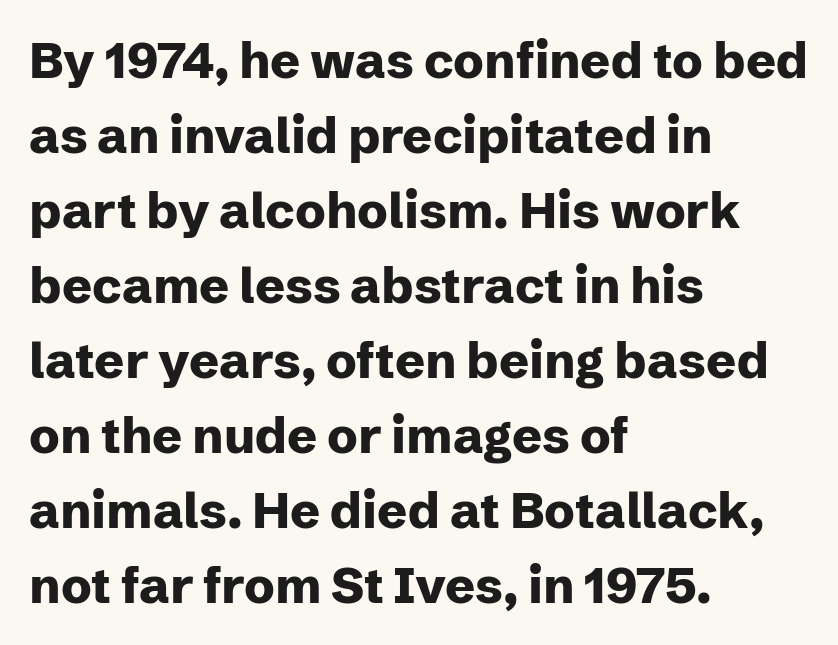
Q: Is the text bold? A: Yes.
Q: Is the text italic (slanted)? A: No, it is upright.
Q: Is the typeface a serif or a sans-serif typeface? A: Sans-serif.
Q: Is the text underlined? A: No.
Q: How is the paragraph aligned? A: Left-aligned.
Q: Is the spacing between letters normal or unusually wide? A: Normal.
Q: Is the spacing between lines tight, normal or loose? A: Normal.
Q: Width (condensed, normal, or wide)? A: Normal.
Q: Stroke contrast? A: Low.
Q: x-height? A: Medium.
Q: Monospaced? A: No.
